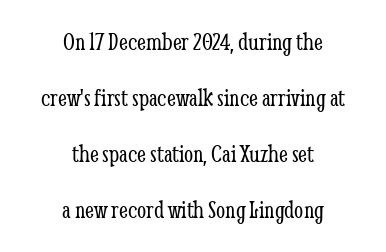
The image shows 26 px text type, upright; set centered, loose line spacing (2.16x), normal letter spacing, not underlined.
